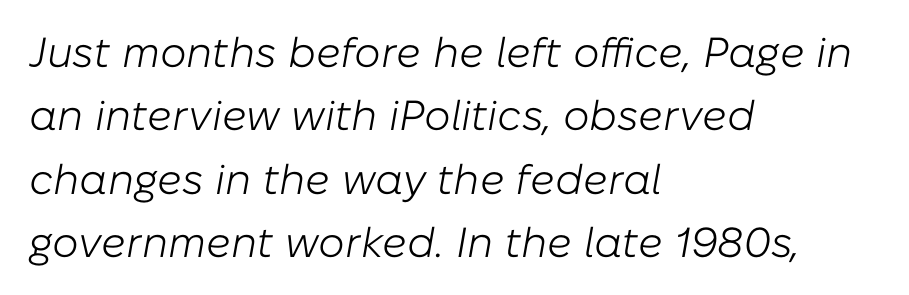
{"italic": "yes", "lean": "right", "slant_degrees": 10, "bold": "no", "weight": "light", "width": "normal", "stroke_contrast": "low", "x_height": "medium", "monospaced": "no", "underline": "no", "align": "left", "line_spacing": "normal", "line_spacing_ratio": 1.51, "letter_spacing": "normal", "letter_spacing_em": 0.0, "glyph_px": 42}
